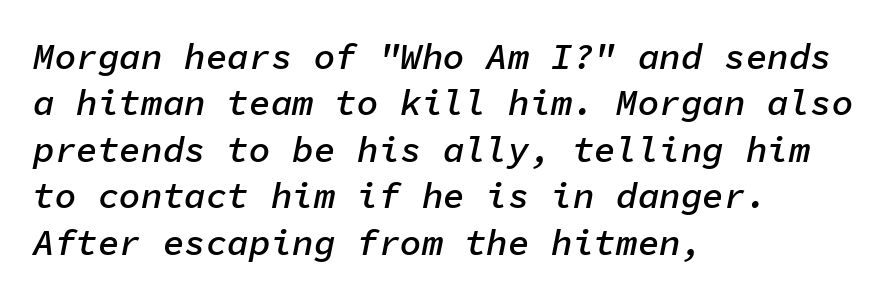
{"italic": "yes", "lean": "right", "slant_degrees": 11, "bold": "semi", "weight": "semibold", "width": "normal", "stroke_contrast": "low", "x_height": "medium", "monospaced": "yes", "underline": "no", "align": "left", "line_spacing": "normal", "line_spacing_ratio": 1.29, "letter_spacing": "normal", "letter_spacing_em": 0.0, "glyph_px": 36}
